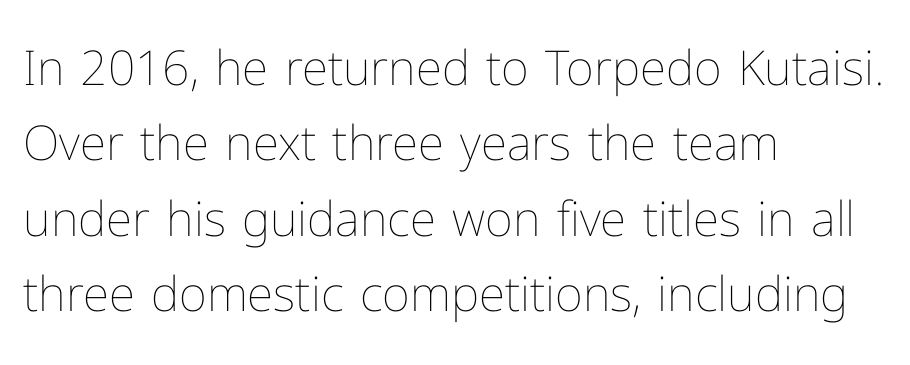
The image shows 48 px thin type, upright; set left-aligned, normal line spacing (1.57x), normal letter spacing, not underlined; low stroke contrast and a medium x-height.
